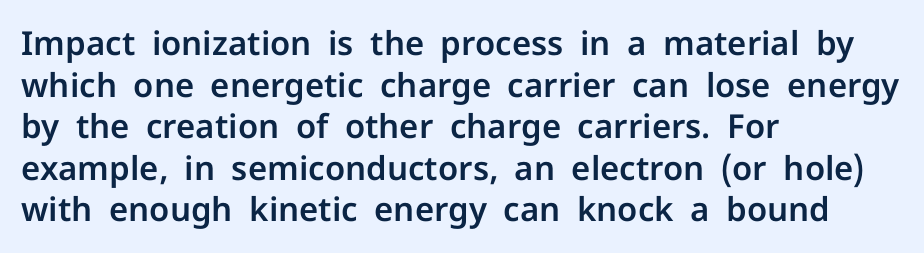
What's the leading like? Ordinary, nothing unusual. Caption: multi-line text, flush left, ragged right. This is sans-serif lettering, the kind often seen on screens and signage. This sample has the flowing, uneven cadence of proportional lettering. This sample uses an upright cut, with every glyph sitting square on the baseline. Inter-character spacing is left at the font's built-in metrics.
